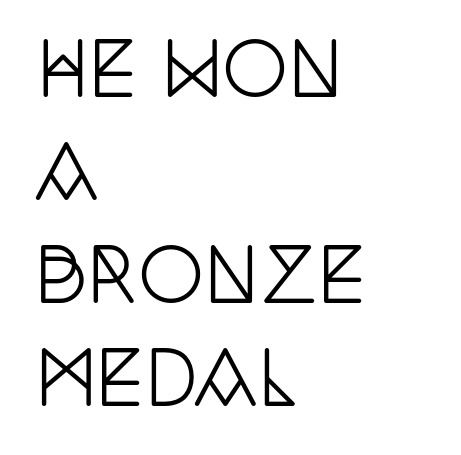
{"serif": "yes", "italic": "no", "width": "condensed", "stroke_contrast": "low", "x_height": "large", "monospaced": "no", "underline": "no", "align": "left", "line_spacing": "normal", "line_spacing_ratio": 1.41, "letter_spacing": "normal", "letter_spacing_em": 0.0, "glyph_px": 73}
